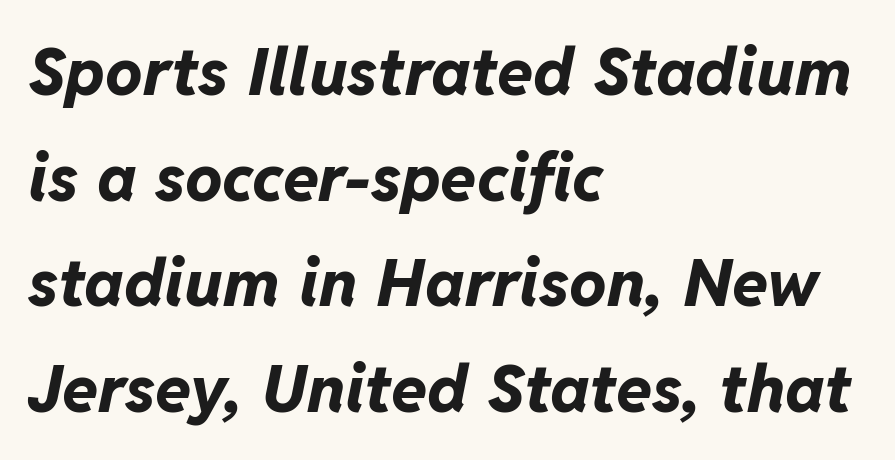
{"italic": "yes", "lean": "right", "slant_degrees": 11, "bold": "yes", "weight": "bold", "width": "normal", "stroke_contrast": "low", "x_height": "medium", "monospaced": "no", "underline": "no", "align": "left", "line_spacing": "normal", "line_spacing_ratio": 1.6, "letter_spacing": "normal", "letter_spacing_em": 0.0, "glyph_px": 66}
